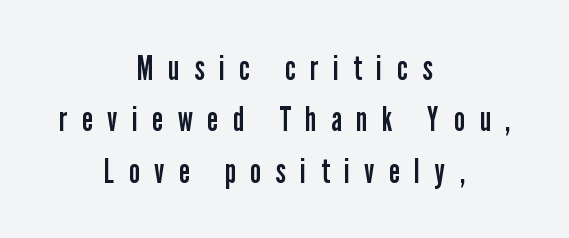
The image shows 34 px regular-weight, condensed sans-serif type, upright; set centered, normal line spacing (1.51x), unusually wide letter spacing (+0.44 em), not underlined; low stroke contrast and a medium x-height.
